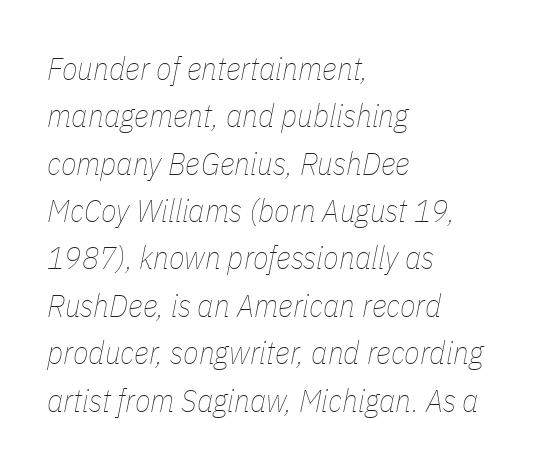
Nobody drew a line under any word here. The text block is weighted toward the left margin, trailing off unevenly rightward. Summary of weight: not heavy and not bold. A typesetter would call this proportional, since set widths differ per character. Students, observe: this is what conventionally led text looks like. The lettering tilts uniformly, giving the passage an italic look.
